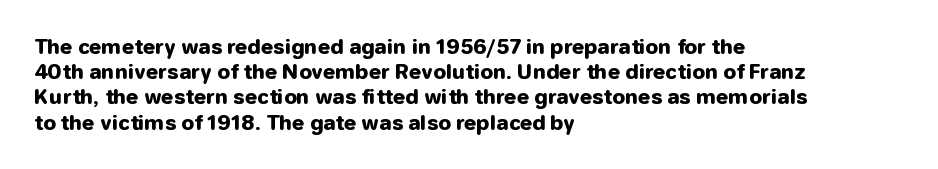
{"italic": "no", "bold": "yes", "underline": "no", "align": "left", "line_spacing": "normal", "line_spacing_ratio": 1.26, "letter_spacing": "normal", "letter_spacing_em": 0.0, "glyph_px": 20}
